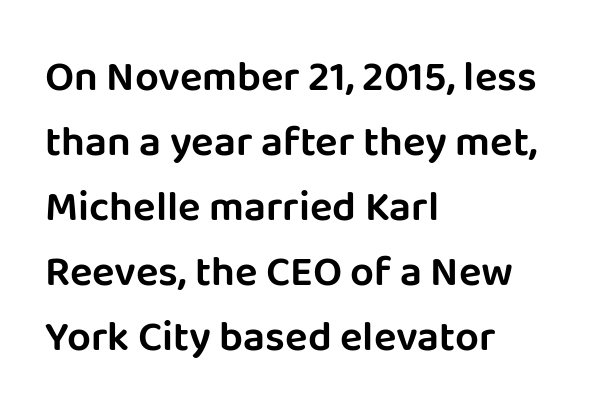
{"serif": "no", "italic": "no", "width": "normal", "stroke_contrast": "low", "x_height": "large", "monospaced": "no", "underline": "no", "align": "left", "line_spacing": "normal", "line_spacing_ratio": 1.55, "letter_spacing": "normal", "letter_spacing_em": 0.0, "glyph_px": 42}
